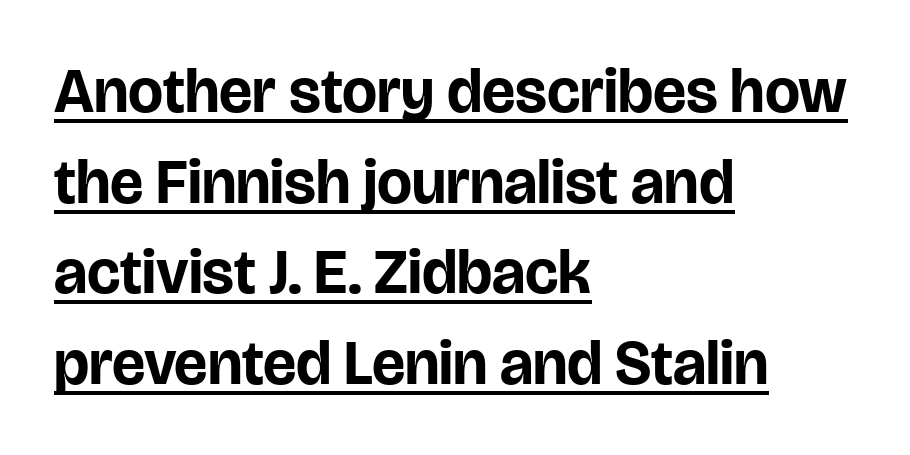
{"serif": "no", "italic": "no", "bold": "yes", "weight": "bold", "width": "normal", "stroke_contrast": "low", "x_height": "large", "monospaced": "no", "underline": "yes", "align": "left", "line_spacing": "normal", "line_spacing_ratio": 1.46, "letter_spacing": "normal", "letter_spacing_em": 0.0, "glyph_px": 62}
